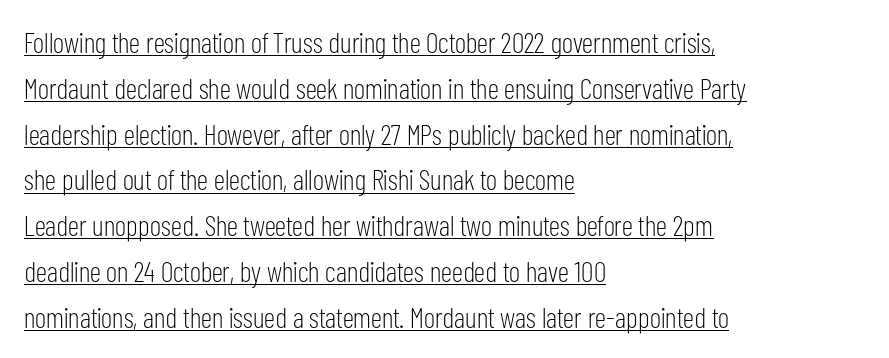
Q: Is the text bold? A: No.
Q: Is the text italic (slanted)? A: No, it is upright.
Q: Is the typeface a serif or a sans-serif typeface? A: Sans-serif.
Q: Is the text underlined? A: Yes.
Q: How is the paragraph aligned? A: Left-aligned.
Q: Is the spacing between letters normal or unusually wide? A: Normal.
Q: Is the spacing between lines tight, normal or loose? A: Normal.
Q: Width (condensed, normal, or wide)? A: Condensed.
Q: Stroke contrast? A: Low.
Q: x-height? A: Medium.
Q: Monospaced? A: No.
